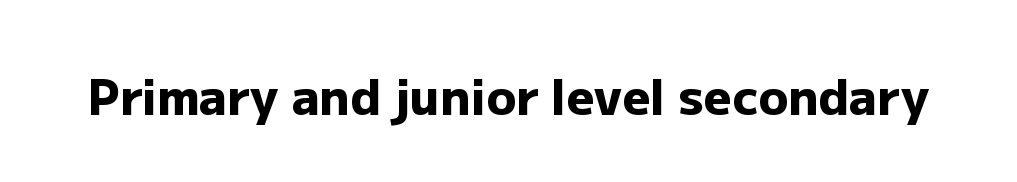
Think of a printed novel: that variable character pitch is what you see here. Has an underline been added? It has not. These lines keep a tight, regular rhythm from letter to letter. In terms of weight, the rendering is a true, heavy bold. Posture: vertical.
